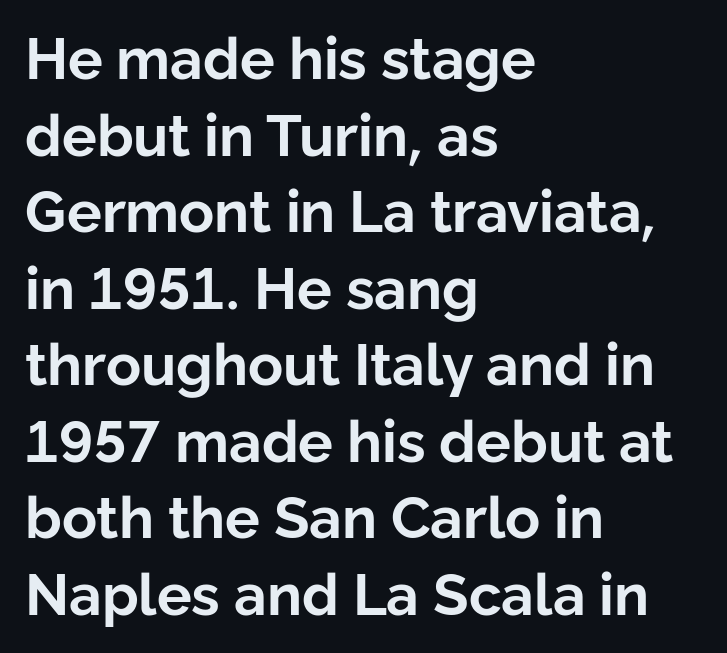
Q: Is the text bold? A: Yes.
Q: Is the text italic (slanted)? A: No, it is upright.
Q: Is the typeface a serif or a sans-serif typeface? A: Sans-serif.
Q: Is the text underlined? A: No.
Q: How is the paragraph aligned? A: Left-aligned.
Q: Is the spacing between letters normal or unusually wide? A: Normal.
Q: Is the spacing between lines tight, normal or loose? A: Normal.
Q: Width (condensed, normal, or wide)? A: Normal.
Q: Stroke contrast? A: Low.
Q: x-height? A: Medium.
Q: Monospaced? A: No.
